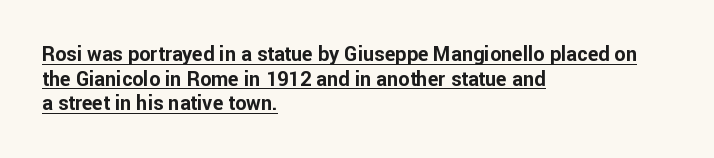
{"italic": "no", "bold": "yes", "underline": "yes", "align": "left", "line_spacing_ratio": 1.23, "letter_spacing": "normal", "letter_spacing_em": 0.0, "glyph_px": 20}
